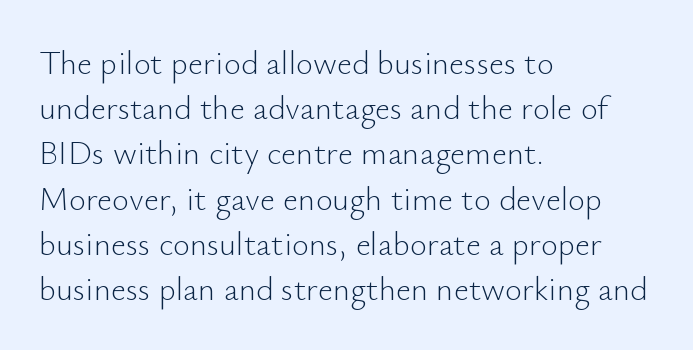
This rendering uses left alignment, leaving the right contour irregular. The cut favours lightness, reaching ordinary text weight at its darkest. It's the straight-up-and-down kind of type. The characters display no serif detailing; their extremities are plain. Honestly, the row spacing looks completely unremarkable. You could not count columns in this text — the font is proportionally spaced.
